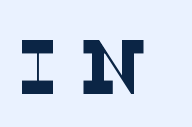
{"serif": "yes", "bold": "no", "weight": "thin", "width": "normal", "stroke_contrast": "low", "x_height": "large", "monospaced": "no", "underline": "no", "letter_spacing": "wide", "letter_spacing_em": 0.26, "glyph_px": 77}
